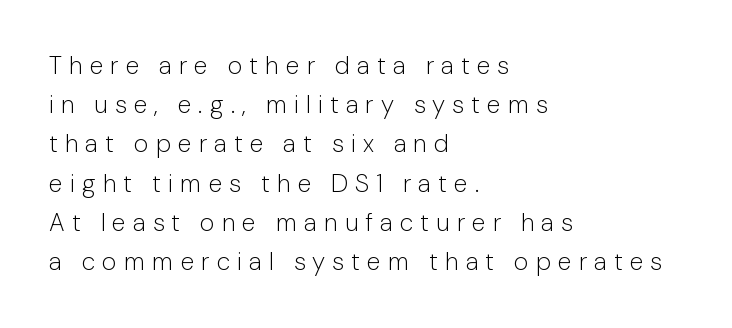
{"italic": "no", "bold": "no", "underline": "no", "align": "left", "line_spacing": "normal", "line_spacing_ratio": 1.57, "letter_spacing": "wide", "letter_spacing_em": 0.28, "glyph_px": 25}
